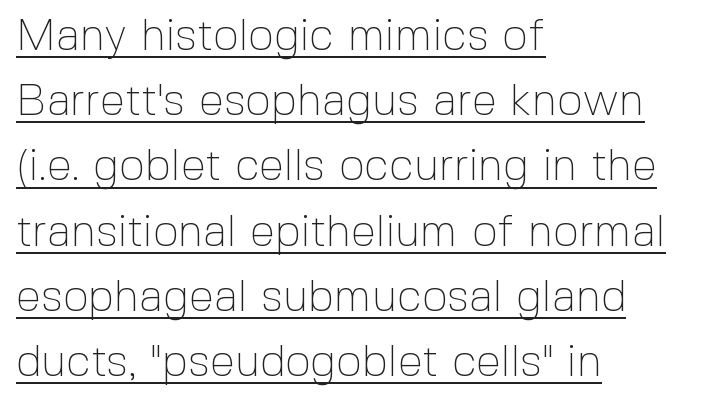
Leading: standard. Look at the bottom of the vertical strokes: they stop flat, with no serifs. Every word sits above its own underline. Think standard paragraph weight, or any step lighter than that.
